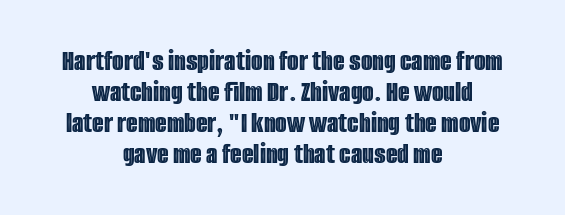
{"italic": "no", "width": "condensed", "x_height": "large", "monospaced": "no", "underline": "no", "align": "center", "line_spacing": "tight", "line_spacing_ratio": 1.03, "letter_spacing": "normal", "letter_spacing_em": 0.0, "glyph_px": 30}
